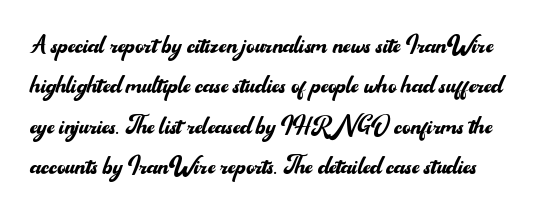
Q: Is the text bold? A: No.
Q: Is the text italic (slanted)? A: Yes.
Q: Is the typeface a serif or a sans-serif typeface? A: Sans-serif.
Q: Is the text underlined? A: No.
Q: Is the spacing between letters normal or unusually wide? A: Normal.
Q: Is the spacing between lines tight, normal or loose? A: Normal.
Q: Width (condensed, normal, or wide)? A: Normal.
Q: Stroke contrast? A: Medium.
Q: x-height? A: Small.
Q: Monospaced? A: No.
